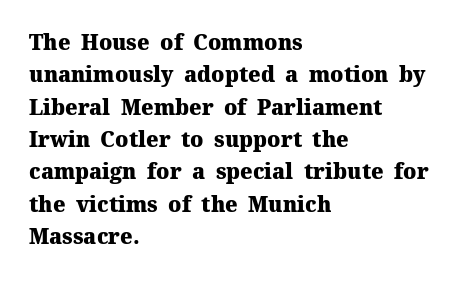
{"italic": "no", "bold": "yes", "underline": "no", "align": "left", "line_spacing": "normal", "line_spacing_ratio": 1.54, "letter_spacing": "normal", "letter_spacing_em": 0.0, "glyph_px": 21}
